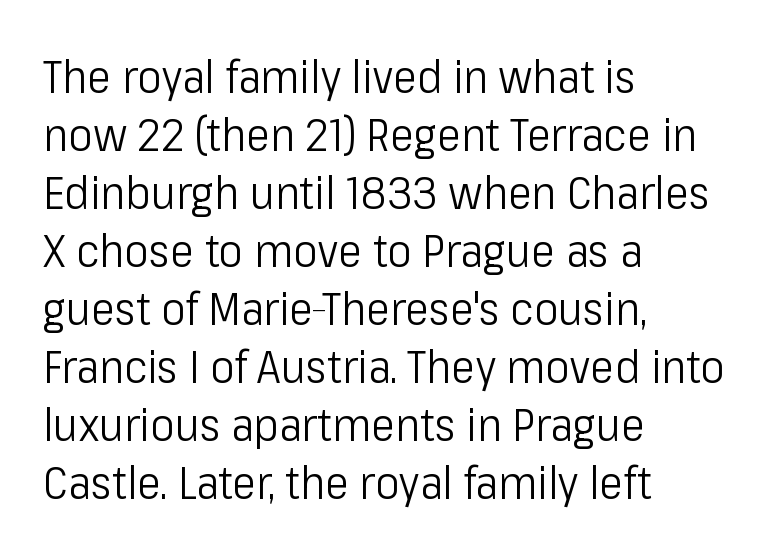
{"serif": "no", "italic": "no", "bold": "no", "weight": "light", "width": "condensed", "stroke_contrast": "low", "x_height": "medium", "monospaced": "no", "underline": "no", "align": "left", "line_spacing": "normal", "line_spacing_ratio": 1.26, "letter_spacing": "normal", "letter_spacing_em": 0.0, "glyph_px": 46}
